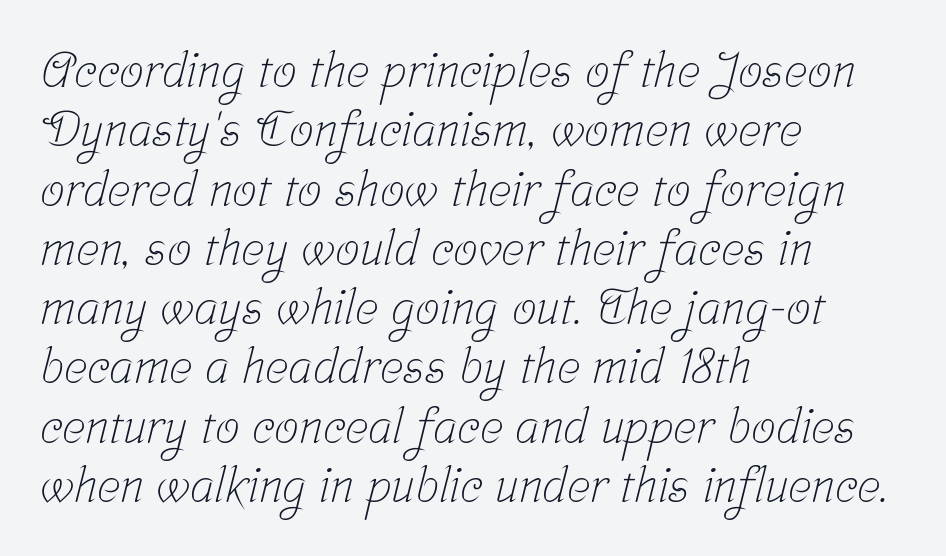
The image shows 49 px light, condensed serif type; set left-aligned, line spacing 1.21x, normal letter spacing, not underlined; low stroke contrast and a medium x-height.
